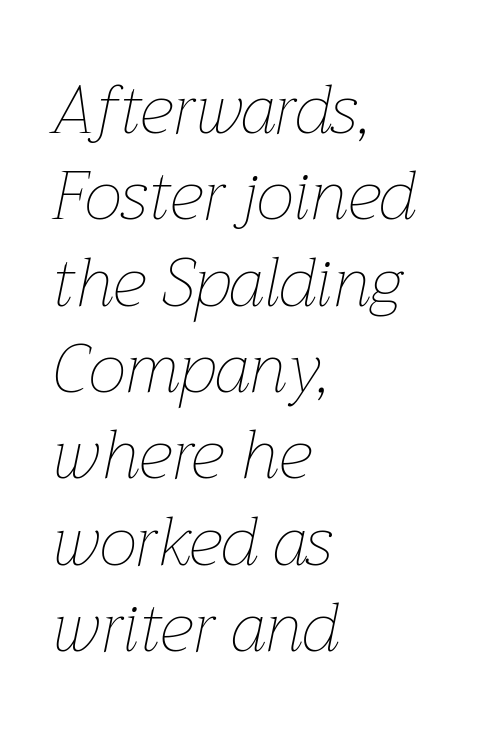
Q: Is the text bold? A: No.
Q: Is the text italic (slanted)? A: Yes, it leans right by about 12 degrees.
Q: Is the text underlined? A: No.
Q: How is the paragraph aligned? A: Left-aligned.
Q: Is the spacing between letters normal or unusually wide? A: Normal.
Q: Is the spacing between lines tight, normal or loose? A: Normal.
Q: Width (condensed, normal, or wide)? A: Normal.
Q: Stroke contrast? A: Low.
Q: x-height? A: Medium.
Q: Monospaced? A: No.
